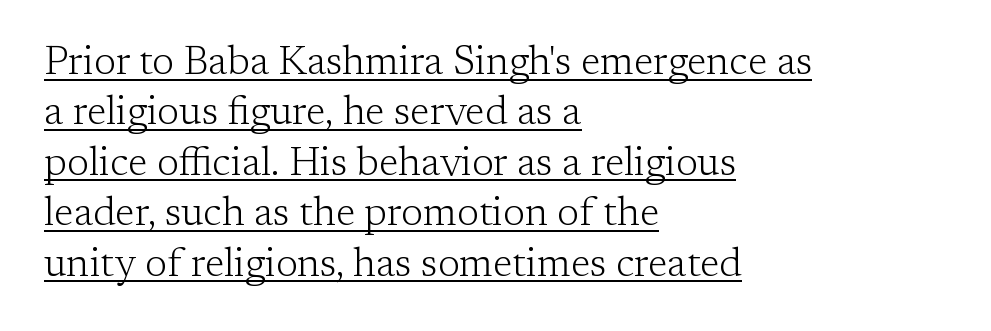
{"serif": "yes", "italic": "no", "bold": "no", "weight": "light", "width": "normal", "stroke_contrast": "low", "x_height": "medium", "monospaced": "no", "underline": "yes", "align": "left", "line_spacing": "normal", "line_spacing_ratio": 1.26, "letter_spacing": "normal", "letter_spacing_em": 0.0, "glyph_px": 40}
